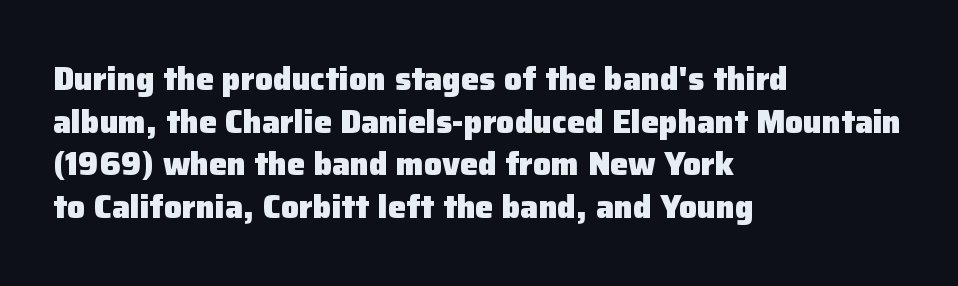
Summary of weight: heavy, a full bold. When letters stand straight like this, we call the style roman or upright. Rule under the text: the space is simply empty. You could not count columns in this text — the font is proportionally spaced. The letters sit at their default tracking, neither squeezed nor spread. The glyphs in this specimen are sans serif.
